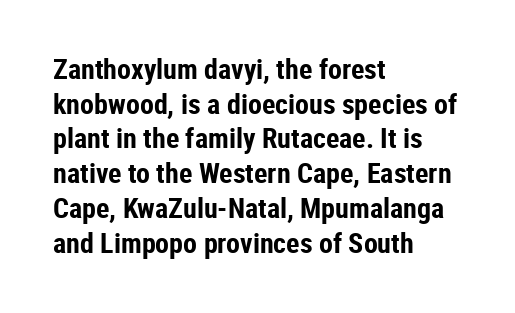
Q: Is the text bold? A: Yes.
Q: Is the text italic (slanted)? A: No, it is upright.
Q: Is the typeface a serif or a sans-serif typeface? A: Sans-serif.
Q: Is the text underlined? A: No.
Q: How is the paragraph aligned? A: Left-aligned.
Q: Is the spacing between letters normal or unusually wide? A: Normal.
Q: Width (condensed, normal, or wide)? A: Condensed.
Q: Stroke contrast? A: Low.
Q: x-height? A: Medium.
Q: Monospaced? A: No.
